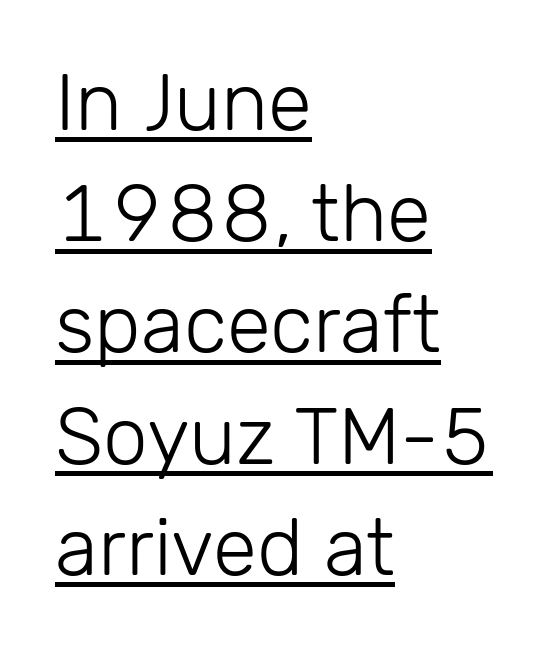
The image shows 80 px light sans-serif type, upright; set left-aligned, normal line spacing (1.39x), normal letter spacing, underlined; low stroke contrast and a medium x-height.
